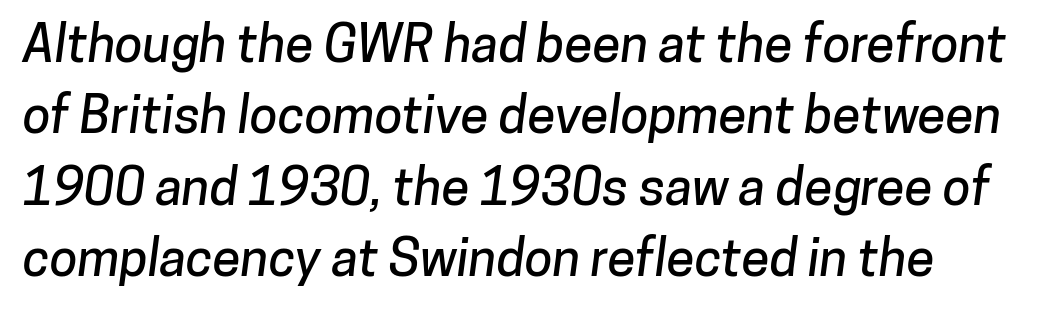
Q: Is the typeface a serif or a sans-serif typeface? A: Sans-serif.
Q: Is the text underlined? A: No.
Q: Is the spacing between letters normal or unusually wide? A: Normal.
Q: Is the spacing between lines tight, normal or loose? A: Normal.
Q: Width (condensed, normal, or wide)? A: Normal.
Q: Stroke contrast? A: Low.
Q: x-height? A: Medium.
Q: Monospaced? A: No.
